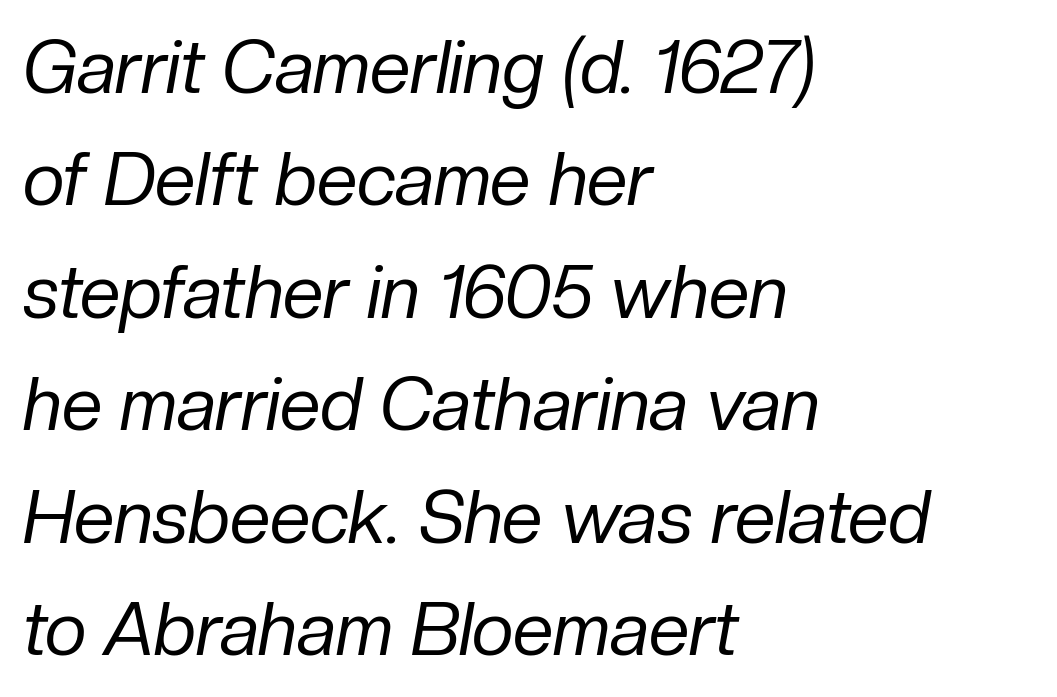
{"italic": "yes", "lean": "right", "slant_degrees": 10, "bold": "no", "weight": "regular", "width": "normal", "stroke_contrast": "low", "x_height": "medium", "monospaced": "no", "underline": "no", "align": "left", "line_spacing": "normal", "line_spacing_ratio": 1.54, "letter_spacing": "normal", "letter_spacing_em": 0.0, "glyph_px": 73}
